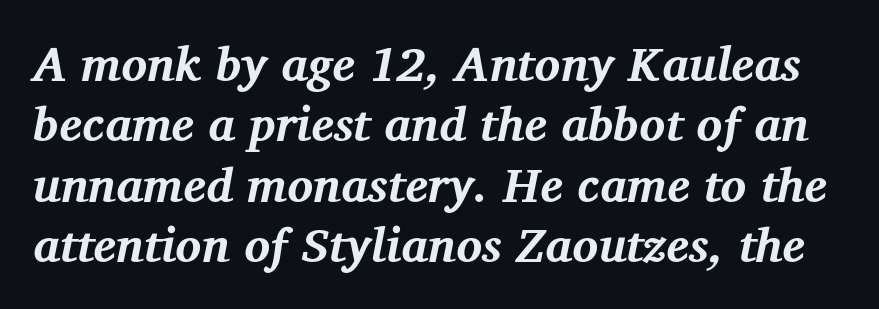
The image shows 48 px bold serif type, italic (leaning right); set normal line spacing (1.26x), normal letter spacing, not underlined; medium stroke contrast and a medium x-height.
